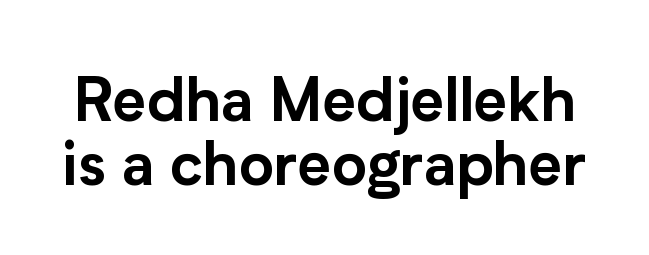
The image shows 60 px sans-serif type, upright; set tight line spacing (1.06x), normal letter spacing, not underlined; low stroke contrast and a medium x-height.
